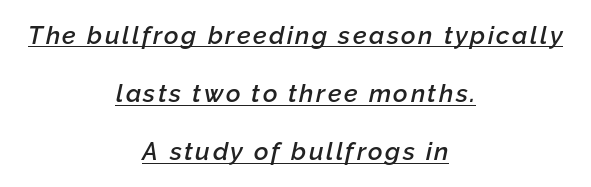
One-word summary of the alignment: center. This sample uses an oblique cut, with every glyph tilted off the vertical. Quick note: underline on. Semibold letterforms, between regular and bold. Line spacing here is loose.
